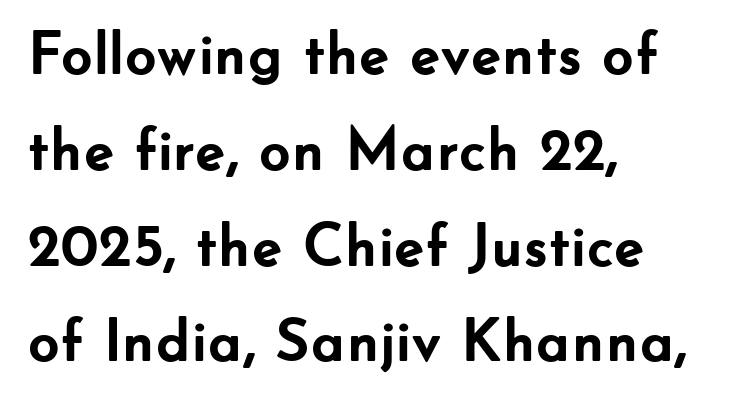
The image shows 61 px semibold sans-serif type, upright; set left-aligned, normal line spacing (1.57x), normal letter spacing, not underlined; low stroke contrast and a small x-height.
